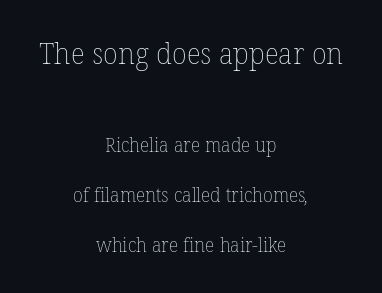
The image shows 30 px thin type; set centered, loose line spacing (2.5x), normal letter spacing, not underlined; the first (top) block is 1.5x larger; low stroke contrast and a medium x-height.
